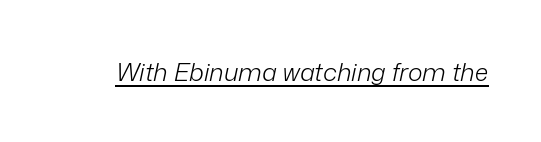
Q: Is the text bold? A: No.
Q: Is the text italic (slanted)? A: Yes, it leans right by about 12 degrees.
Q: Is the text underlined? A: Yes.
Q: Is the spacing between letters normal or unusually wide? A: Normal.
